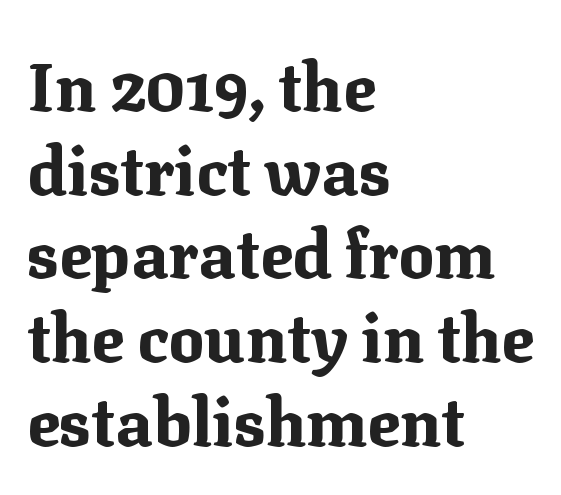
Q: Is the text bold? A: Yes.
Q: Is the text italic (slanted)? A: No, it is upright.
Q: Is the typeface a serif or a sans-serif typeface? A: Serif.
Q: Is the text underlined? A: No.
Q: How is the paragraph aligned? A: Left-aligned.
Q: Is the spacing between letters normal or unusually wide? A: Normal.
Q: Is the spacing between lines tight, normal or loose? A: Normal.
Q: Width (condensed, normal, or wide)? A: Normal.
Q: Stroke contrast? A: Medium.
Q: x-height? A: Medium.
Q: Monospaced? A: No.
